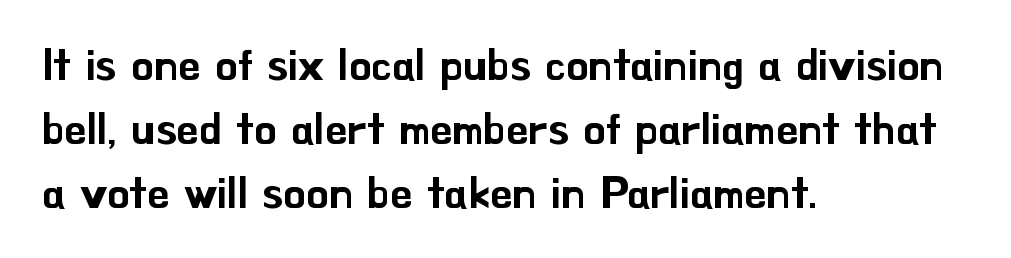
{"serif": "no", "italic": "no", "width": "normal", "stroke_contrast": "low", "x_height": "small", "monospaced": "no", "underline": "no", "align": "left", "line_spacing": "normal", "line_spacing_ratio": 1.46, "letter_spacing": "normal", "letter_spacing_em": 0.0, "glyph_px": 44}
